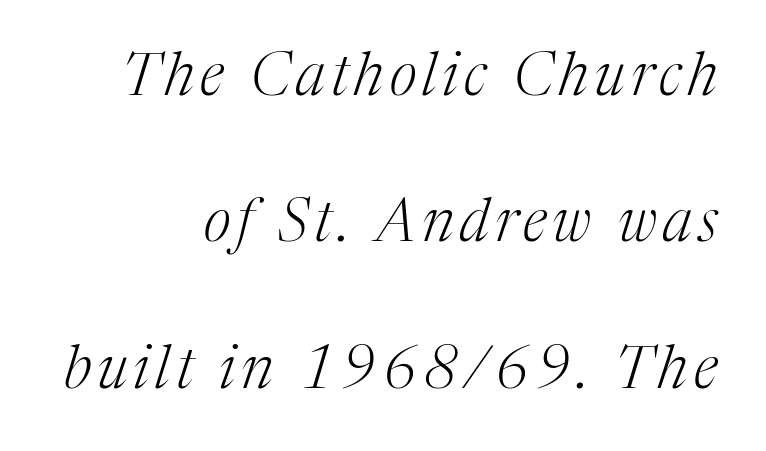
Q: Is the text bold? A: No.
Q: Is the text italic (slanted)? A: Yes, it leans right by about 17 degrees.
Q: Is the typeface a serif or a sans-serif typeface? A: Serif.
Q: Is the text underlined? A: No.
Q: How is the paragraph aligned? A: Right-aligned.
Q: Is the spacing between lines tight, normal or loose? A: Loose.
Q: Width (condensed, normal, or wide)? A: Normal.
Q: Stroke contrast? A: Medium.
Q: x-height? A: Medium.
Q: Monospaced? A: No.
